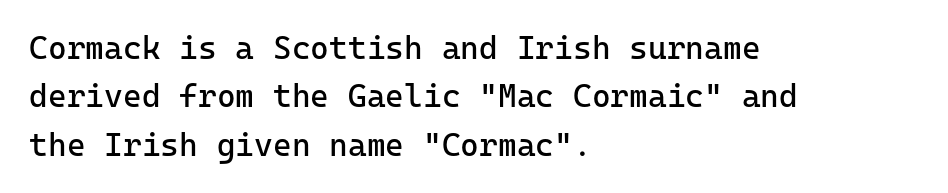
Q: Is the text bold? A: No.
Q: Is the text italic (slanted)? A: No, it is upright.
Q: Is the typeface a serif or a sans-serif typeface? A: Sans-serif.
Q: Is the text underlined? A: No.
Q: How is the paragraph aligned? A: Left-aligned.
Q: Is the spacing between letters normal or unusually wide? A: Normal.
Q: Is the spacing between lines tight, normal or loose? A: Normal.
Q: Width (condensed, normal, or wide)? A: Normal.
Q: Stroke contrast? A: Low.
Q: x-height? A: Medium.
Q: Monospaced? A: Yes.
